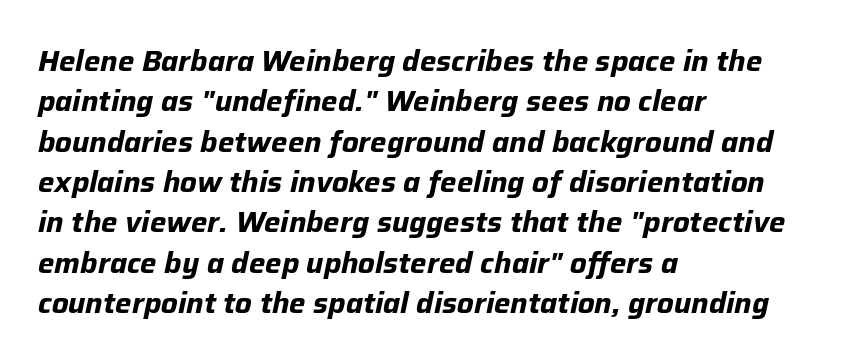
Underlining? Definitely not there. Honestly, the row spacing looks completely unremarkable. The rendering keeps characters at their native spacing. The specimen reads as italic at a glance. The paragraph has a hard left edge and a soft right edge. You could not count columns in this text — the font is proportionally spaced.
